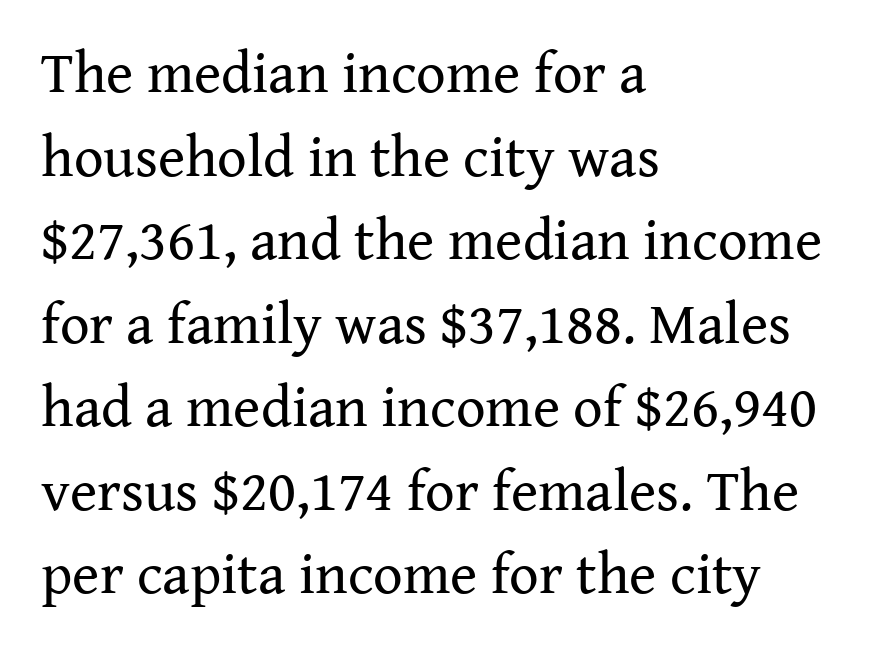
{"serif": "yes", "italic": "no", "bold": "no", "weight": "regular", "width": "normal", "stroke_contrast": "medium", "x_height": "medium", "monospaced": "no", "underline": "no", "align": "left", "line_spacing": "normal", "line_spacing_ratio": 1.44, "letter_spacing": "normal", "letter_spacing_em": 0.0, "glyph_px": 58}
